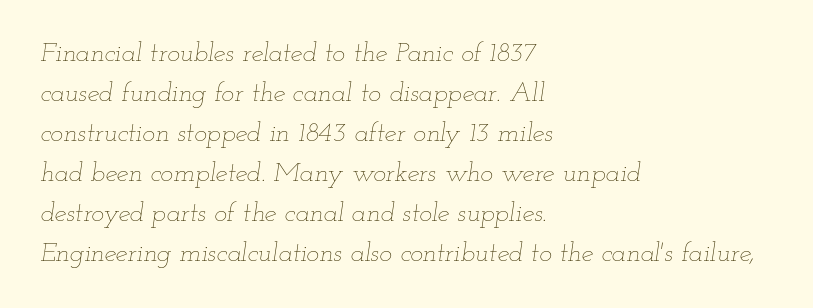
{"italic": "yes", "lean": "right", "slant_degrees": 12, "bold": "no", "underline": "no", "align": "left", "line_spacing": "normal", "line_spacing_ratio": 1.48, "letter_spacing": "normal", "letter_spacing_em": 0.0, "glyph_px": 27}
